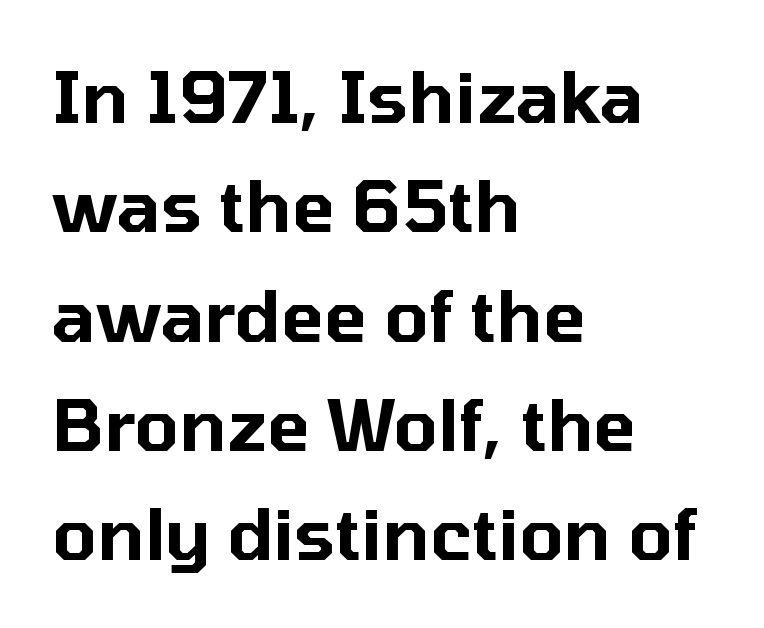
If you measured baseline to baseline, you'd find a middling distance. Beneath every word, the page is bare. The face used here is rendered with its standard letterfit. Which margin do the lines hug? The left one — the right edge is uneven. The face used here is proportionally spaced, like ordinary book or web type.
